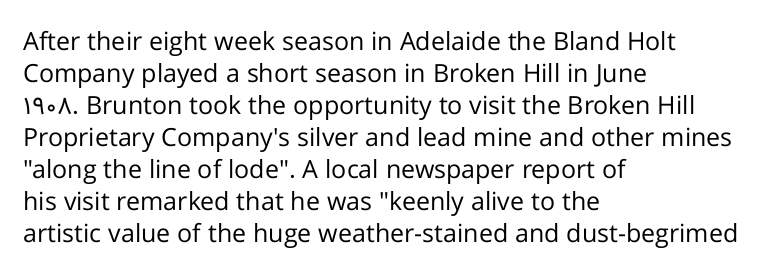
{"italic": "no", "bold": "no", "underline": "no", "align": "left", "line_spacing": "normal", "line_spacing_ratio": 1.28, "letter_spacing": "normal", "letter_spacing_em": 0.0, "glyph_px": 25}
